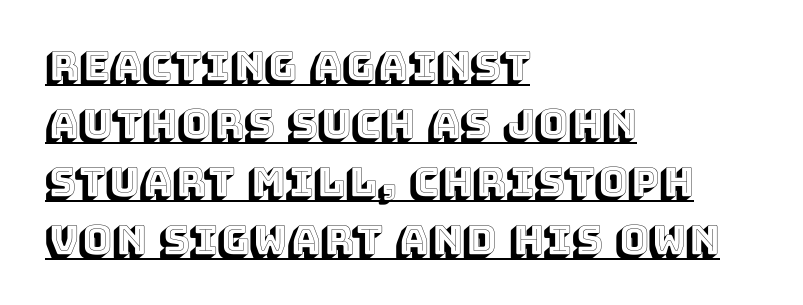
The image shows 40 px text type, upright; set left-aligned, normal line spacing (1.45x), normal letter spacing, underlined; a large x-height.
